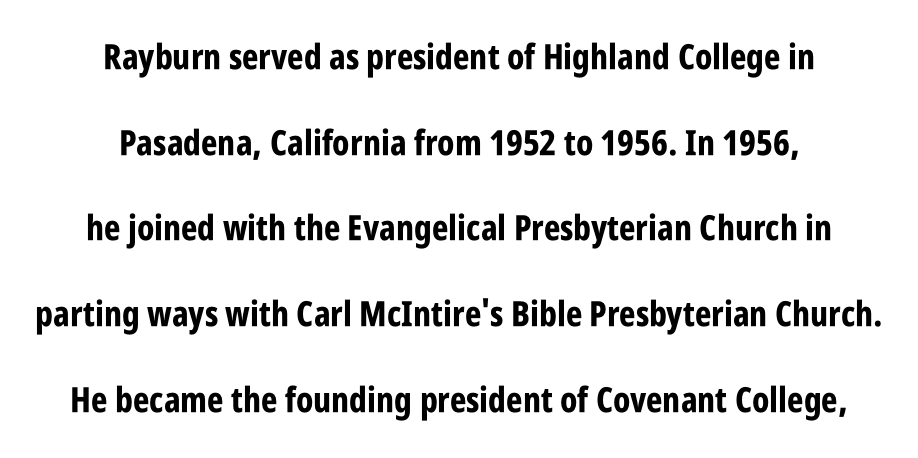
The rendering shows plain stroke endings on the letterforms — a sans-serif design. Decoration check: the copy has no underline. You could not count columns in this text — the font is proportionally spaced. A typesetter would call this zero additional tracking.
